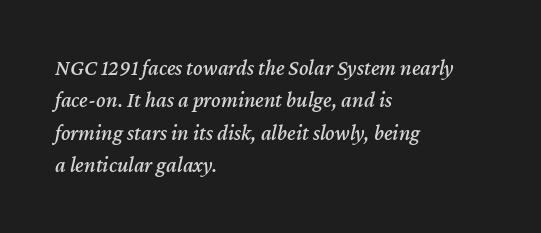
Visually the block forms a straight wall on the left and a jagged coastline on the right. There's an unmistakable incline to the writing here. The letterforms sit shoulder to shoulder at normal distance. The rendering uses a moderate line-height, typical for paragraphs. Nobody drew a line under any word here.
